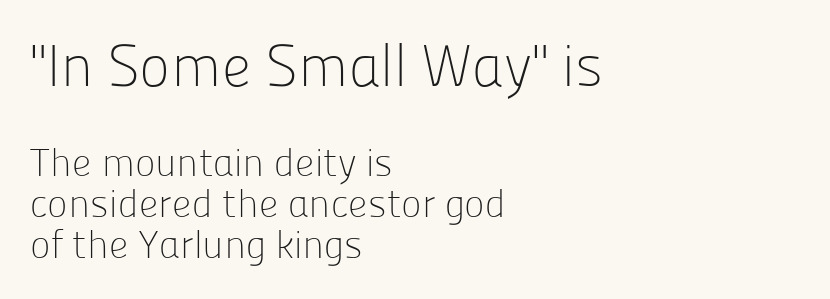
Is this a heavy cut? Hardly; it is regular or lighter. Cramped leading. Here the designer chose a conventional face with non-uniform glyph widths. Larger block? The one above; the one below is distinctly smaller. Posture: straight, roman, zero tilt.
